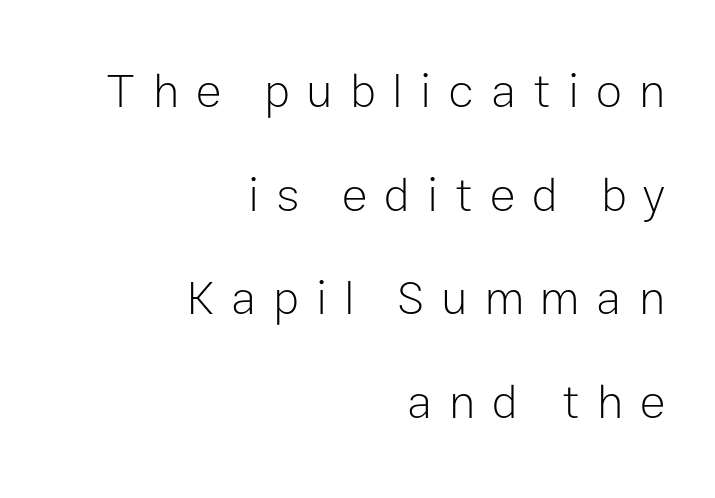
Loosely led — the rows are spread out. You could only call the tracking loose — the letters float apart. Underlining? Definitely not there. The rag falls on the left side of this text block.
